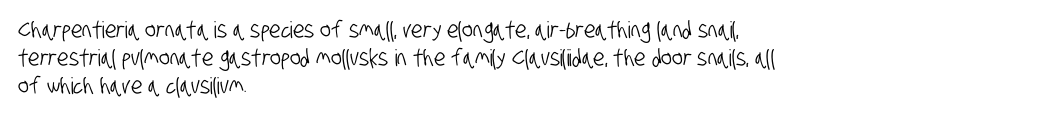
Q: Is the text underlined? A: No.
Q: How is the paragraph aligned? A: Left-aligned.
Q: Is the spacing between letters normal or unusually wide? A: Normal.
